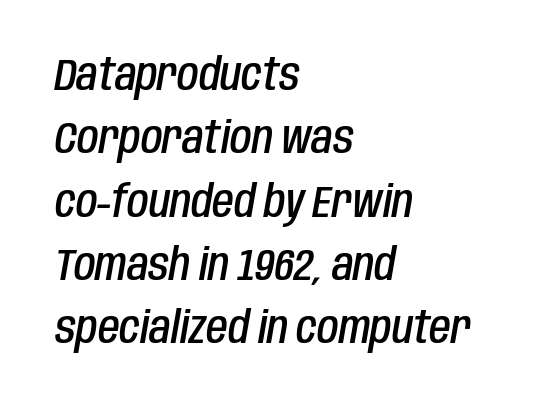
The passage shown is typed in a proportional face where columns would drift. Beneath every word, the page is bare. Left-aligned paragraph, ragged on the right. The face used here has a pronounced slope to its letters. Firm but not heavy-handed strokes: this text is semibold. This sample keeps an unexceptional amount of space between lines.
